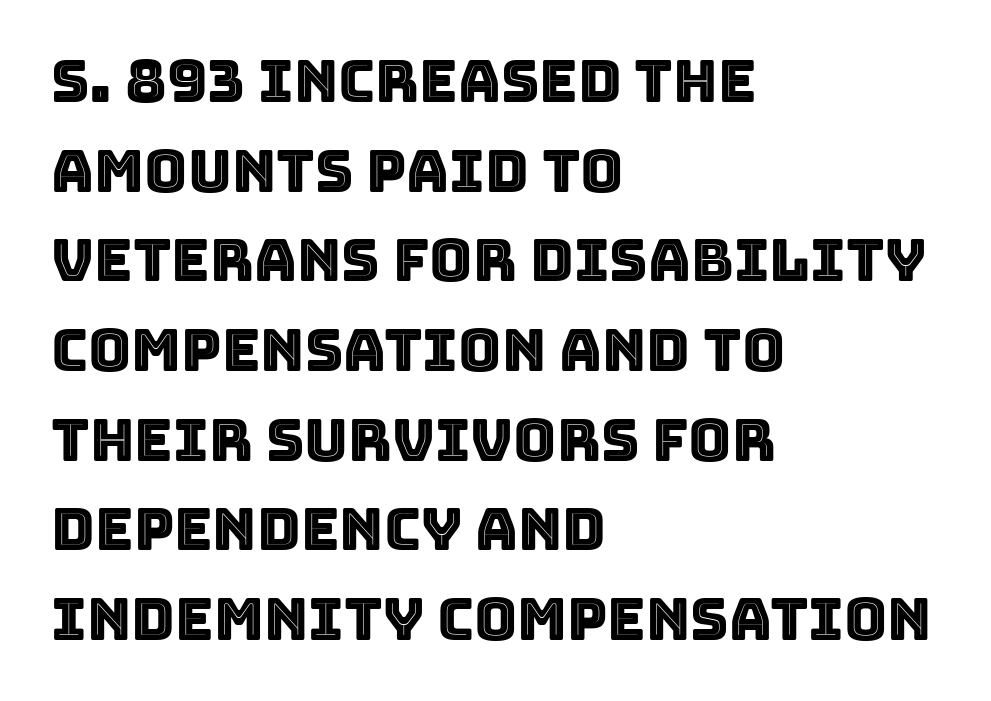
Q: Is the text italic (slanted)? A: No, it is upright.
Q: Is the text underlined? A: No.
Q: How is the paragraph aligned? A: Left-aligned.
Q: Is the spacing between letters normal or unusually wide? A: Normal.
Q: Is the spacing between lines tight, normal or loose? A: Normal.
Q: Width (condensed, normal, or wide)? A: Normal.
Q: x-height? A: Large.
Q: Monospaced? A: No.
